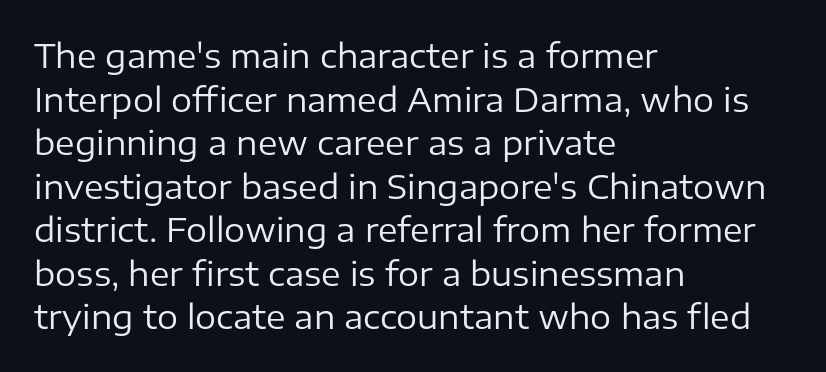
The image shows 33 px regular-weight sans-serif type, upright; set left-aligned, normal line spacing (1.32x), normal letter spacing, not underlined; low stroke contrast and a medium x-height.
